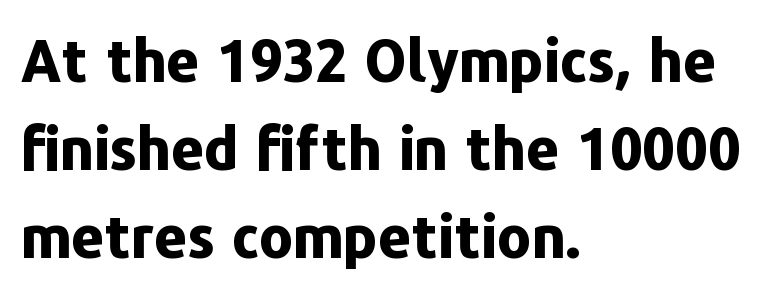
The image shows 58 px bold sans-serif type, upright; set left-aligned, normal line spacing (1.52x), normal letter spacing, not underlined; low stroke contrast and a medium x-height.
